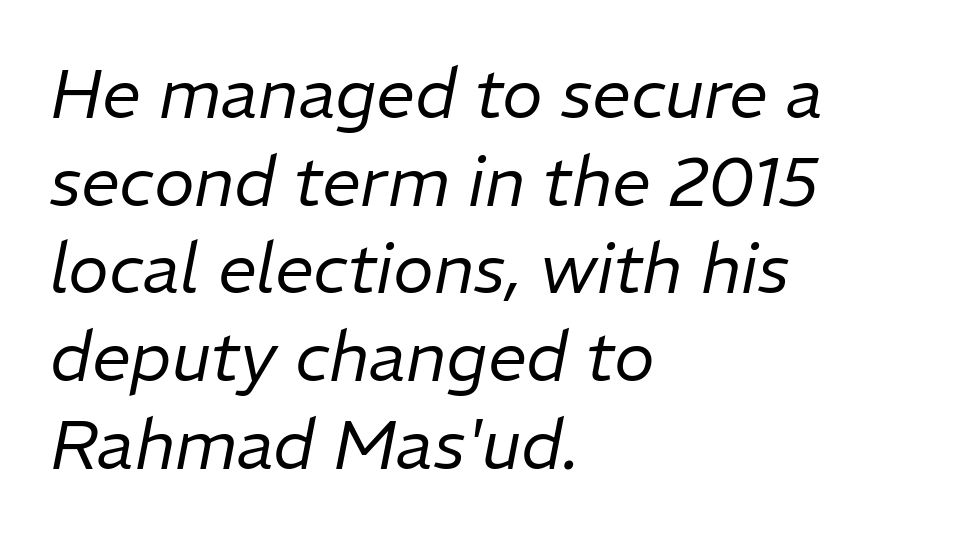
Q: Is the text bold? A: No.
Q: Is the text italic (slanted)? A: Yes, it leans right by about 11 degrees.
Q: Is the text underlined? A: No.
Q: How is the paragraph aligned? A: Left-aligned.
Q: Is the spacing between letters normal or unusually wide? A: Normal.
Q: Is the spacing between lines tight, normal or loose? A: Normal.
Q: Width (condensed, normal, or wide)? A: Normal.
Q: Stroke contrast? A: Low.
Q: x-height? A: Medium.
Q: Monospaced? A: No.
